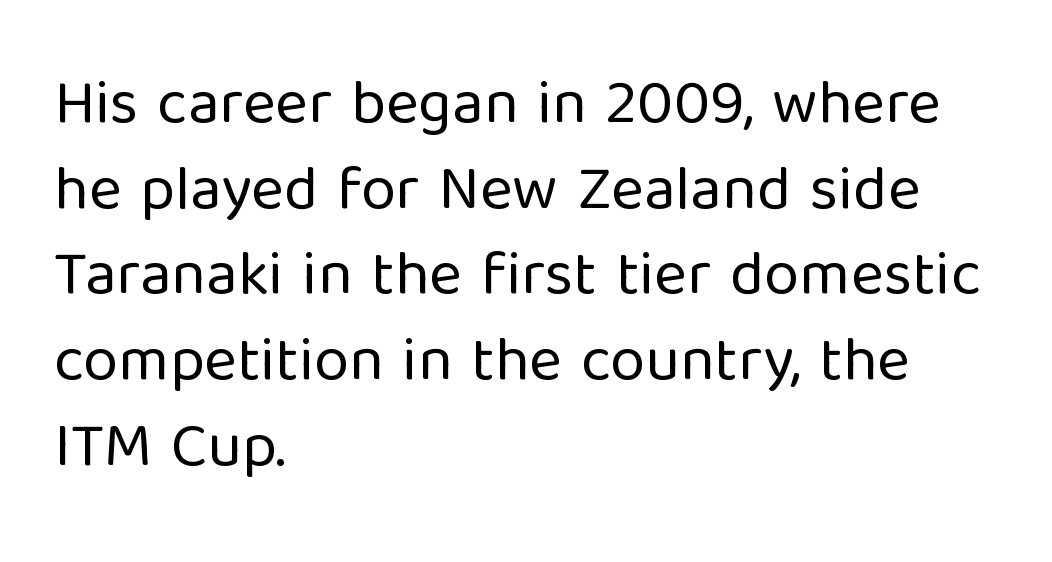
{"serif": "no", "italic": "no", "bold": "no", "weight": "regular", "width": "normal", "stroke_contrast": "low", "x_height": "medium", "monospaced": "no", "underline": "no", "align": "left", "line_spacing": "normal", "line_spacing_ratio": 1.36, "letter_spacing": "normal", "letter_spacing_em": 0.0, "glyph_px": 63}
